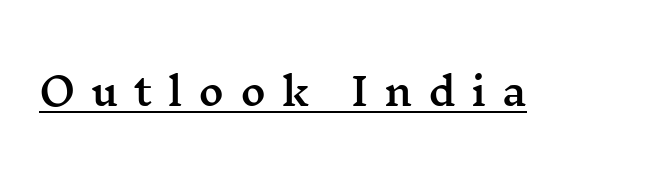
Q: Is the text italic (slanted)? A: No, it is upright.
Q: Is the typeface a serif or a sans-serif typeface? A: Serif.
Q: Is the text underlined? A: Yes.
Q: Is the spacing between letters normal or unusually wide? A: Unusually wide.
Q: Width (condensed, normal, or wide)? A: Wide.
Q: Stroke contrast? A: Medium.
Q: x-height? A: Medium.
Q: Monospaced? A: No.
